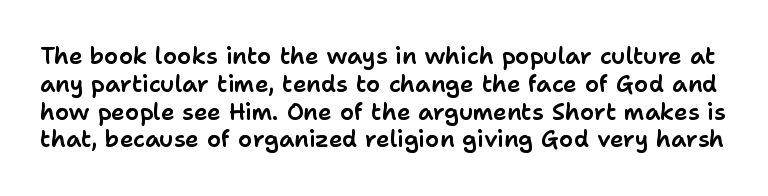
Upright lettering throughout. Unmarked baselines from the first word to the last. Short note: letters normally spaced.
